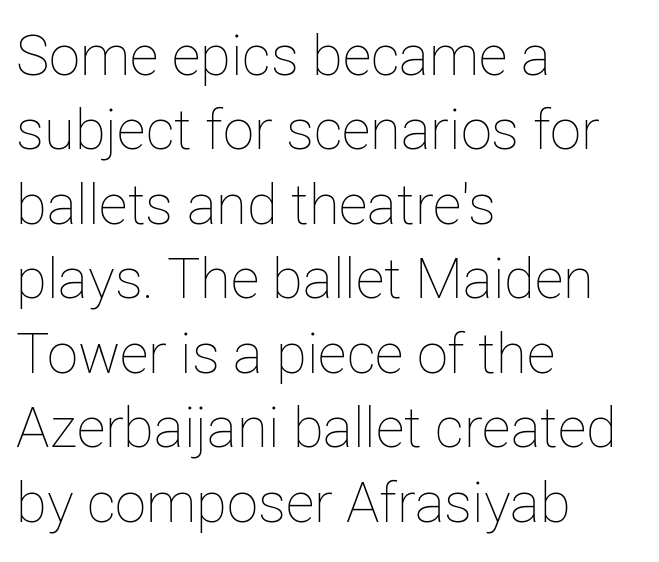
Q: Is the text bold? A: No.
Q: Is the text italic (slanted)? A: No, it is upright.
Q: Is the text underlined? A: No.
Q: How is the paragraph aligned? A: Left-aligned.
Q: Is the spacing between letters normal or unusually wide? A: Normal.
Q: Is the spacing between lines tight, normal or loose? A: Normal.
Q: Width (condensed, normal, or wide)? A: Normal.
Q: Stroke contrast? A: Low.
Q: x-height? A: Medium.
Q: Monospaced? A: No.
